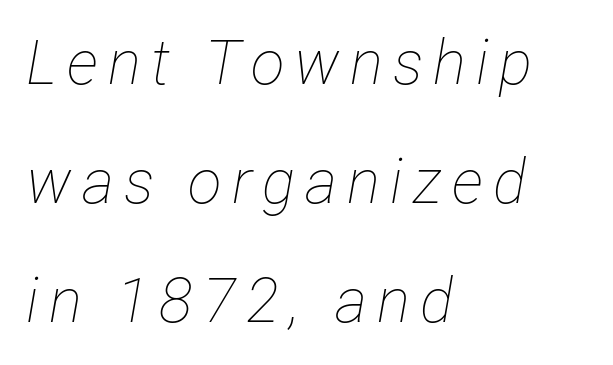
{"italic": "yes", "lean": "right", "slant_degrees": 12, "bold": "no", "weight": "thin", "width": "condensed", "stroke_contrast": "low", "x_height": "medium", "monospaced": "no", "underline": "no", "align": "left", "line_spacing": "loose", "line_spacing_ratio": 1.92, "glyph_px": 62}
